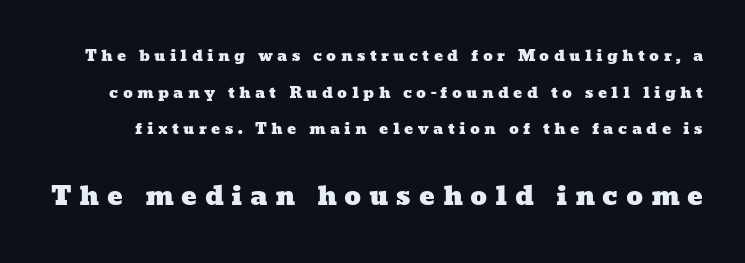
{"underline": "no", "line_spacing": "loose", "line_spacing_ratio": 2.44, "letter_spacing": "wide", "letter_spacing_em": 0.29, "larger_block": "second", "size_ratio": 1.73, "glyph_px": 26}
